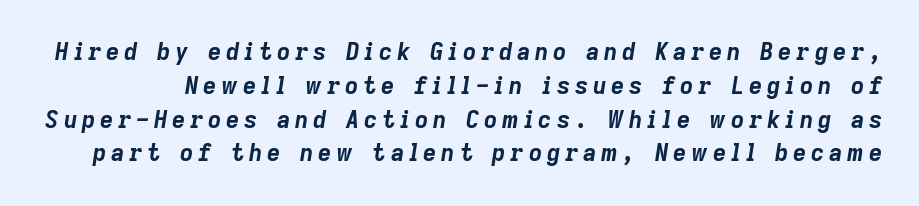
{"italic": "yes", "lean": "right", "slant_degrees": 9, "bold": "yes", "underline": "no", "line_spacing": "normal", "line_spacing_ratio": 1.47, "letter_spacing": "wide", "letter_spacing_em": 0.21, "glyph_px": 23}
